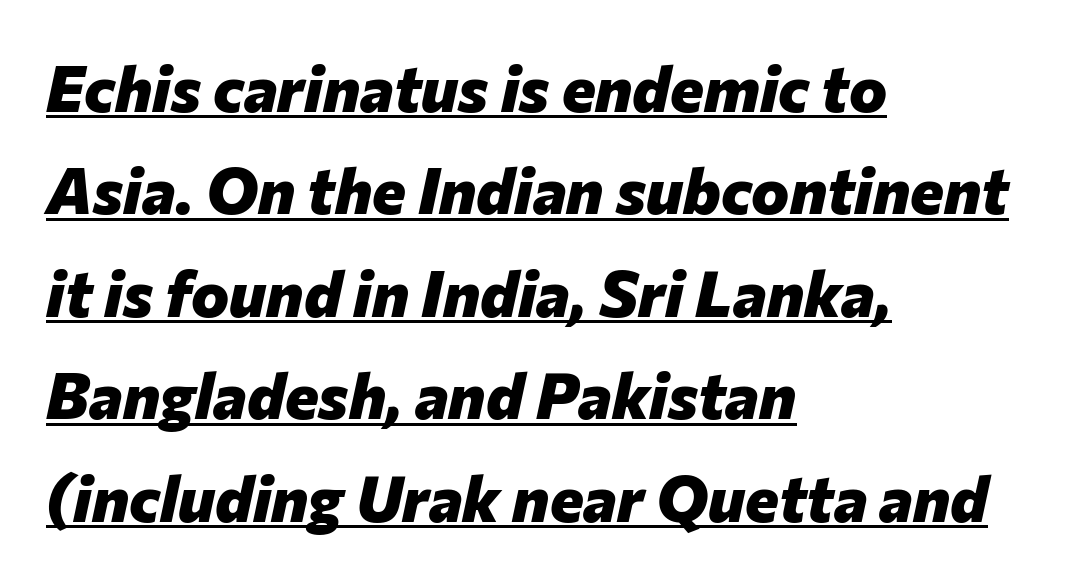
The image shows 64 px heavy type, italic (leaning right); set left-aligned, normal line spacing (1.6x), normal letter spacing, underlined; low stroke contrast and a medium x-height.
